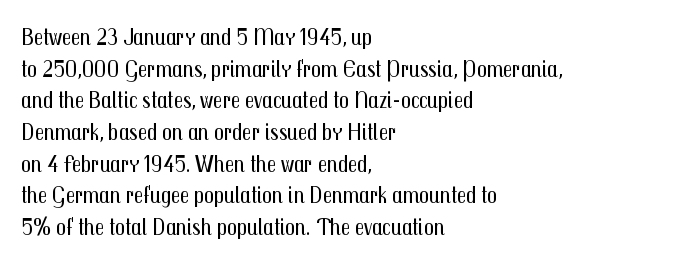
{"italic": "no", "bold": "no", "underline": "no", "align": "left", "line_spacing": "normal", "line_spacing_ratio": 1.32, "letter_spacing": "normal", "letter_spacing_em": 0.0, "glyph_px": 24}
